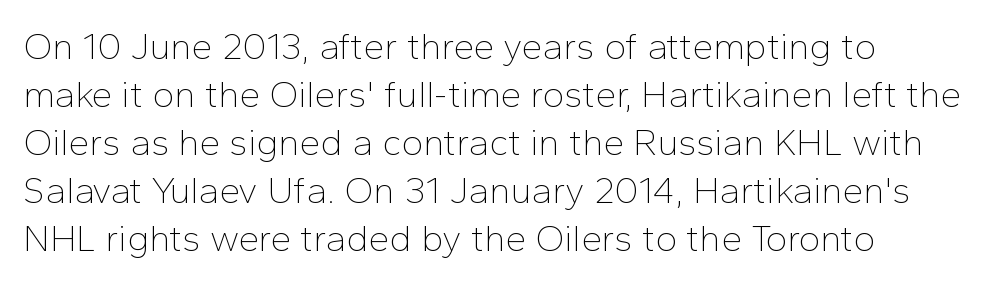
The image shows 37 px thin sans-serif type, upright; set normal line spacing (1.3x), normal letter spacing, not underlined; low stroke contrast and a medium x-height.
